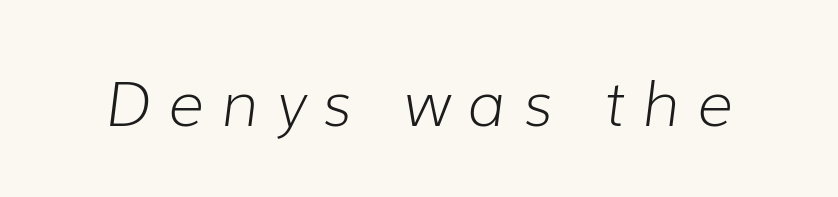
The image shows 62 px light type, italic (leaning right); set unusually wide letter spacing (+0.28 em), not underlined; low stroke contrast and a medium x-height.
